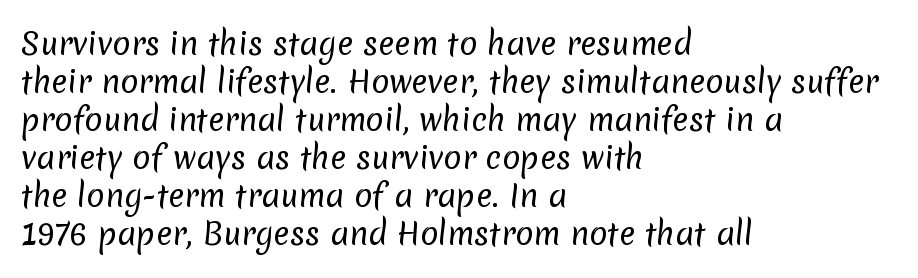
The image shows 30 px regular-weight sans-serif type; set left-aligned, normal line spacing (1.27x), normal letter spacing, not underlined; low stroke contrast and a medium x-height.
